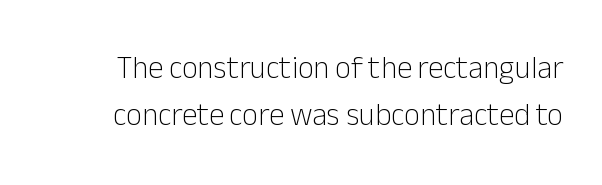
The space beneath each line is pristine and unruled. The block of text has a typical density, with ordinary space between rows. Is the stroke heavy? The answer is a plain regular-or-lighter. Posture: upright roman.
